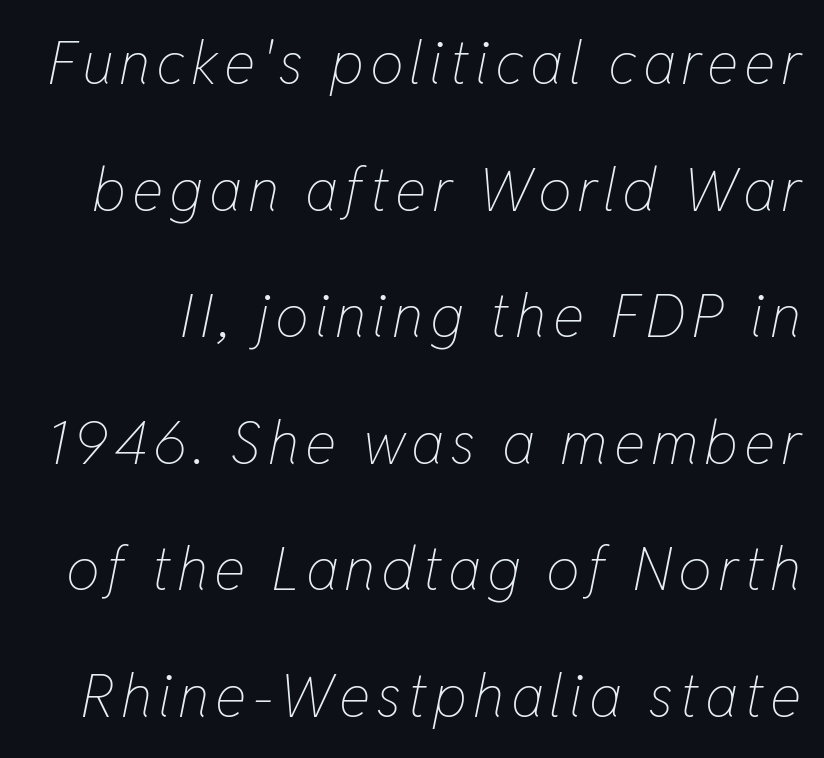
The image shows 60 px thin, condensed type, italic (leaning right); set loose line spacing (2.11x), not underlined; low stroke contrast and a medium x-height.
